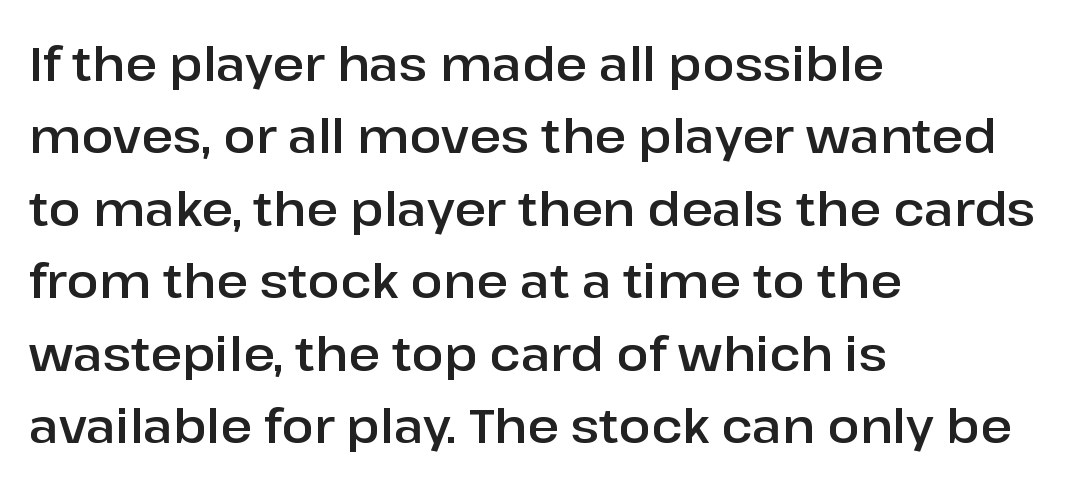
This sample has the flowing, uneven cadence of proportional lettering. Underline: absent. Quick note: interline space is typical. The letters stand upright; this is a roman face. This sample uses a sans-serif face.
